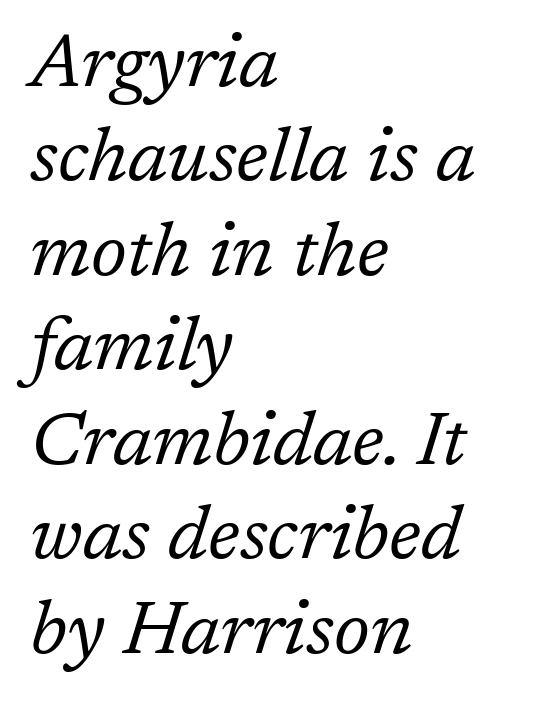
The image shows 75 px regular-weight serif type, italic (leaning right); set left-aligned, normal line spacing (1.26x), normal letter spacing, not underlined; low stroke contrast and a medium x-height.
